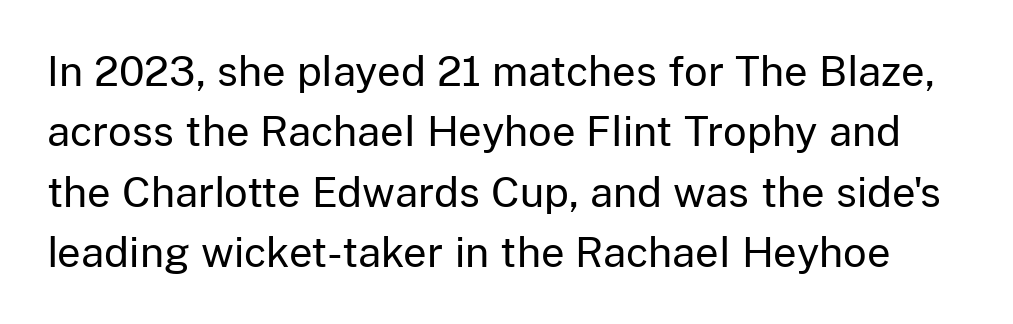
{"serif": "no", "italic": "no", "bold": "no", "weight": "regular", "width": "normal", "stroke_contrast": "low", "x_height": "medium", "monospaced": "no", "underline": "no", "line_spacing": "normal", "line_spacing_ratio": 1.47, "letter_spacing": "normal", "letter_spacing_em": 0.0, "glyph_px": 41}
